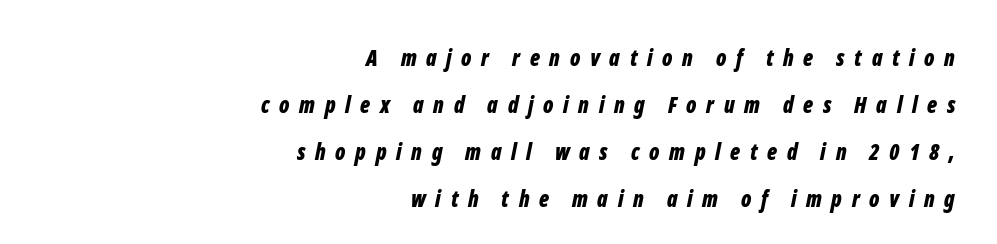
Short and long lines alike share a common ending point at right. One glance says open: line gaps are wider than usual. The typography opts for an oblique posture over an upright one. Caption: bold face, heavy strokes.
